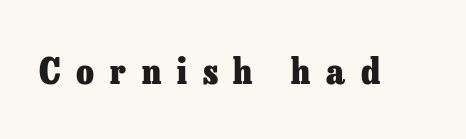
The image shows 36 px heavy serif type, upright; set unusually wide letter spacing (+0.44 em), not underlined; low stroke contrast and a medium x-height.
